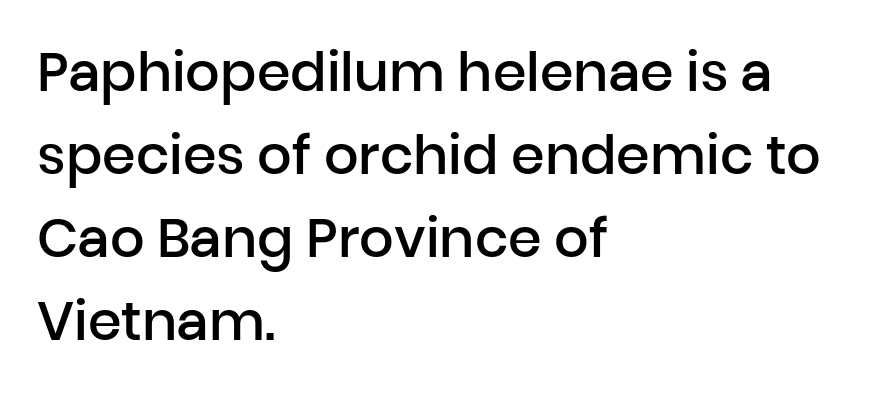
The image shows 54 px semibold sans-serif type, upright; set left-aligned, normal line spacing (1.54x), normal letter spacing, not underlined; low stroke contrast and a medium x-height.
